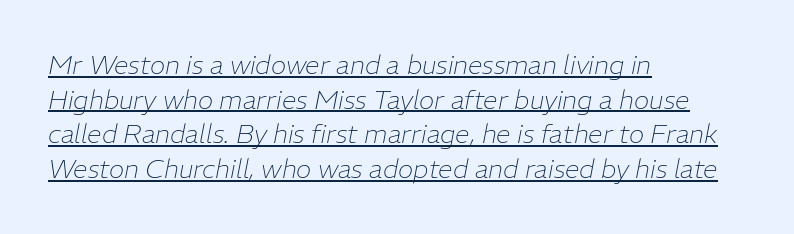
The image shows 26 px text type, italic (leaning right); set left-aligned, normal line spacing (1.33x), normal letter spacing, underlined.
